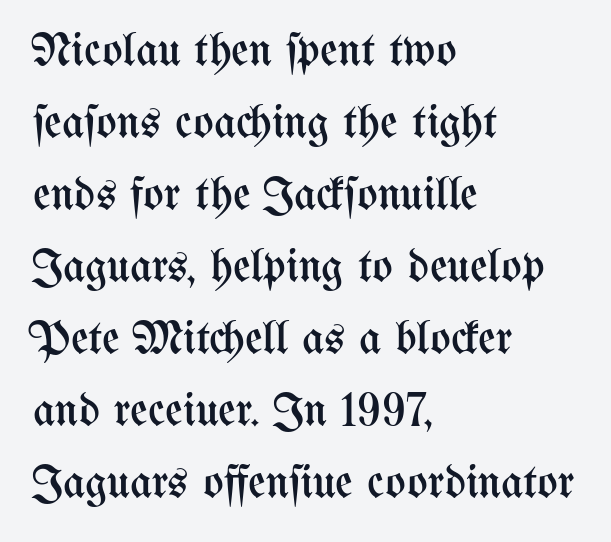
The face used here is rendered with its standard letterfit. Unlike italic type, these characters show no tilt at all. Caption: face not bold, strokes unweighted. A bare baseline throughout the passage. Reading down the column, the eye jumps a familiar distance to each next line. The rendering uses natural spacing where letterforms have individual widths.
